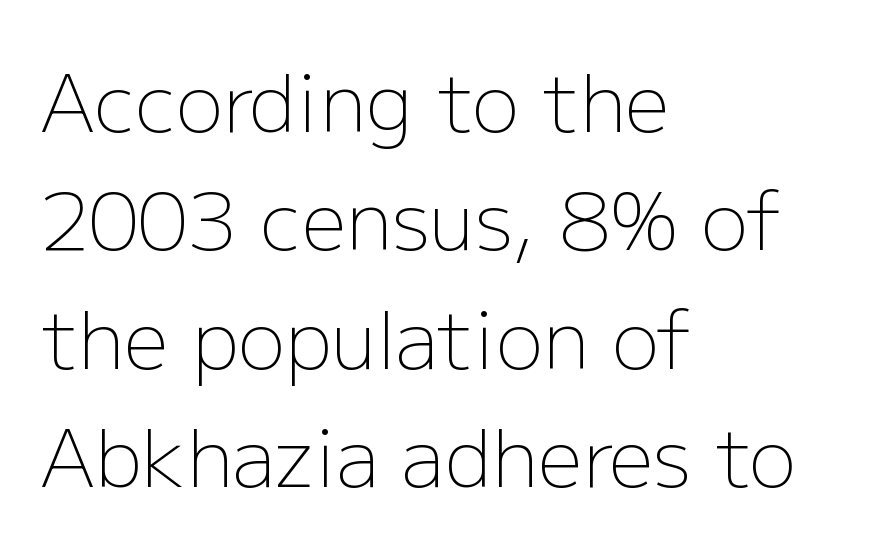
Q: Is the text bold? A: No.
Q: Is the text italic (slanted)? A: No, it is upright.
Q: Is the typeface a serif or a sans-serif typeface? A: Sans-serif.
Q: Is the text underlined? A: No.
Q: How is the paragraph aligned? A: Left-aligned.
Q: Is the spacing between letters normal or unusually wide? A: Normal.
Q: Is the spacing between lines tight, normal or loose? A: Normal.
Q: Width (condensed, normal, or wide)? A: Normal.
Q: Stroke contrast? A: Low.
Q: x-height? A: Medium.
Q: Monospaced? A: No.
